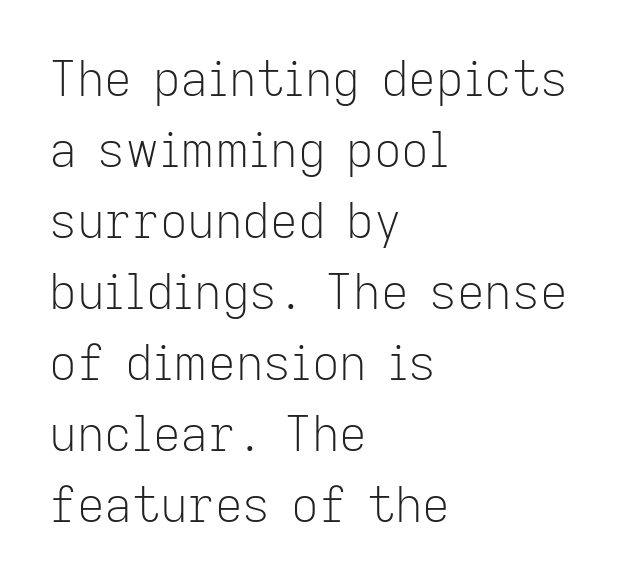
{"serif": "no", "italic": "no", "bold": "no", "weight": "light", "width": "normal", "stroke_contrast": "low", "x_height": "medium", "monospaced": "no", "underline": "no", "align": "left", "line_spacing": "normal", "line_spacing_ratio": 1.48, "letter_spacing": "normal", "letter_spacing_em": 0.0, "glyph_px": 48}
